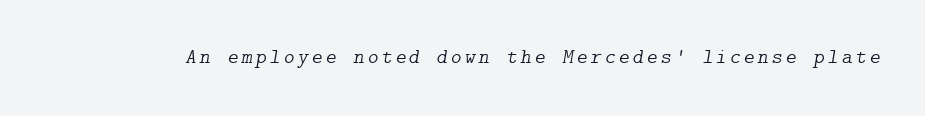
{"italic": "yes", "lean": "right", "slant_degrees": 9, "bold": "no", "underline": "no", "glyph_px": 21}
